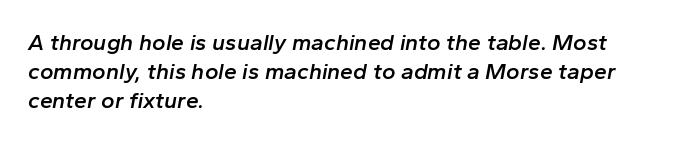
The image shows 23 px text type, italic (leaning right); set left-aligned, normal line spacing (1.26x), normal letter spacing, not underlined.
